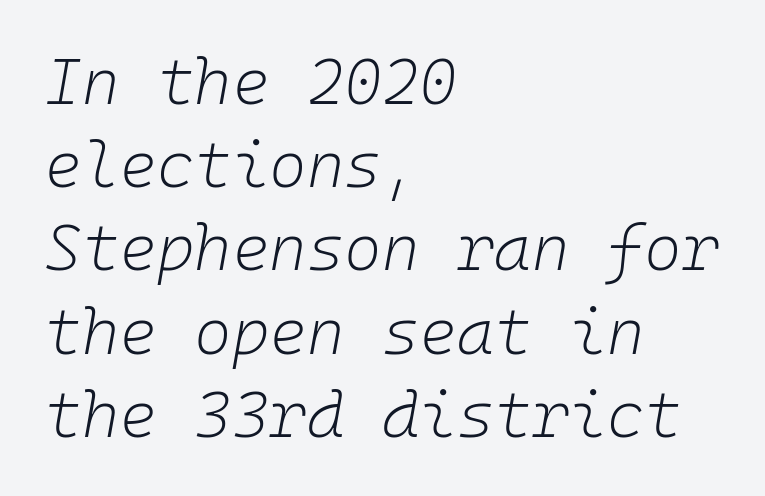
{"italic": "yes", "lean": "right", "slant_degrees": 10, "bold": "no", "weight": "light", "width": "normal", "stroke_contrast": "low", "x_height": "medium", "monospaced": "yes", "underline": "no", "align": "left", "line_spacing": "normal", "line_spacing_ratio": 1.3, "letter_spacing": "normal", "letter_spacing_em": 0.0, "glyph_px": 64}
